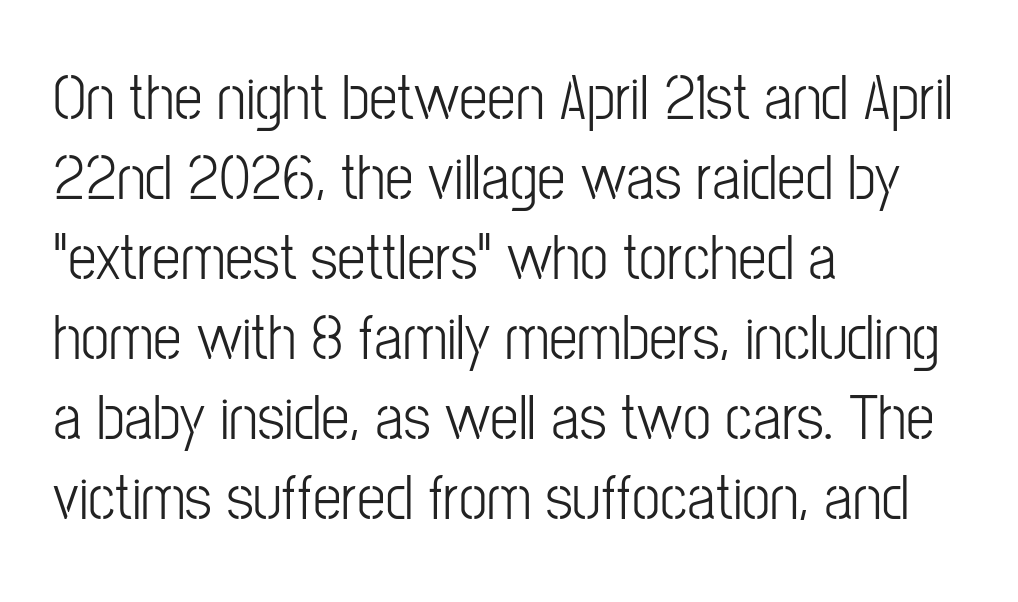
The image shows 64 px light, condensed sans-serif type, upright; set left-aligned, normal line spacing (1.25x), normal letter spacing, not underlined; low stroke contrast and a medium x-height.
